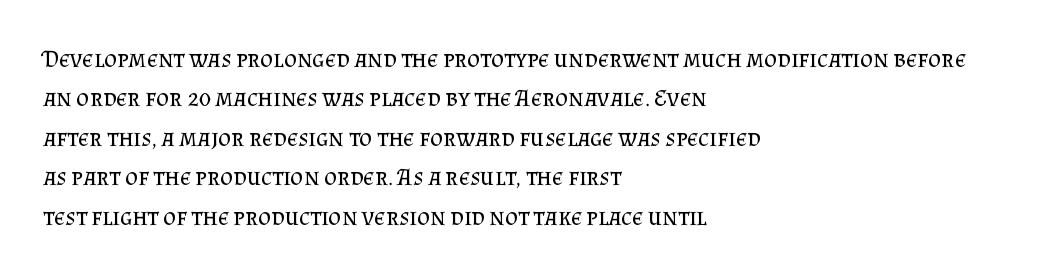
{"italic": "no", "bold": "no", "underline": "no", "align": "left", "line_spacing": "normal", "line_spacing_ratio": 1.58, "letter_spacing": "normal", "letter_spacing_em": 0.0, "glyph_px": 25}
